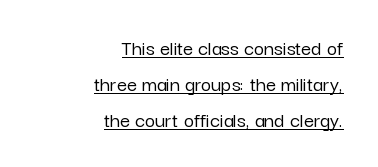
Summary of vertical rhythm: regular, with standard interline spacing. Visually the block forms a straight wall on the right and a jagged coastline on the left. A continuous stroke trails under the words, as in a hyperlink. Short note: letters normally spaced.
